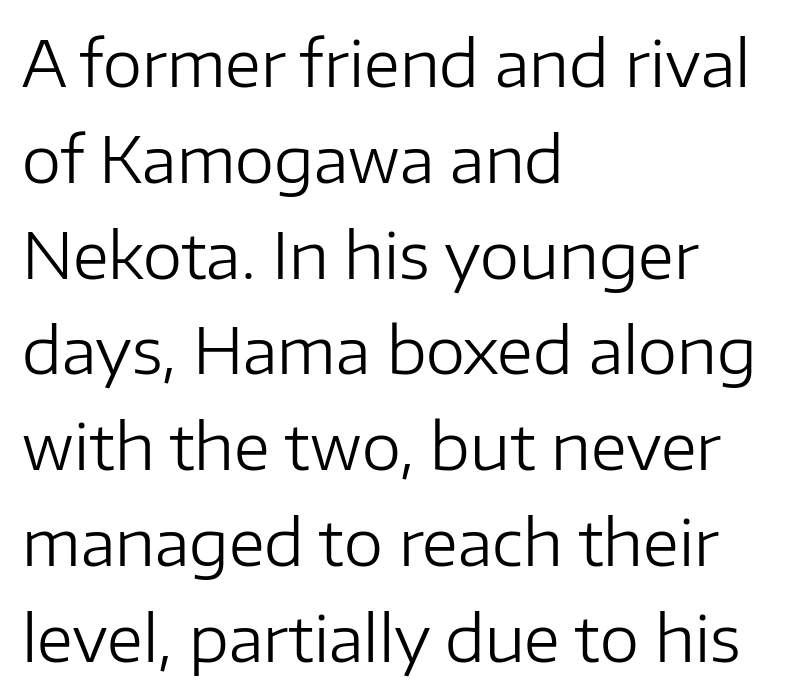
The image shows 63 px regular-weight sans-serif type, upright; set left-aligned, normal line spacing (1.52x), normal letter spacing, not underlined; low stroke contrast and a medium x-height.
